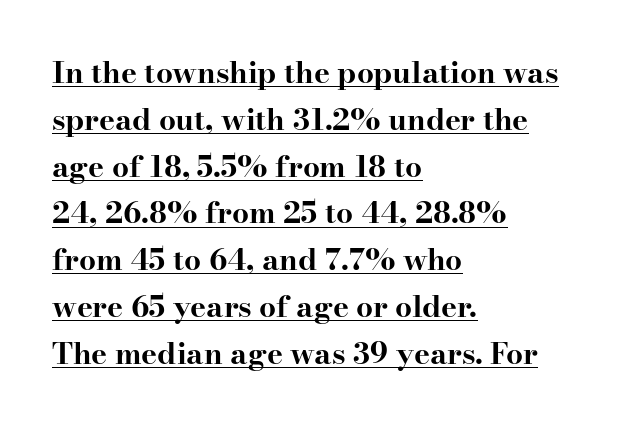
Q: Is the text bold? A: Yes.
Q: Is the text italic (slanted)? A: No, it is upright.
Q: Is the typeface a serif or a sans-serif typeface? A: Serif.
Q: Is the text underlined? A: Yes.
Q: How is the paragraph aligned? A: Left-aligned.
Q: Is the spacing between letters normal or unusually wide? A: Normal.
Q: Is the spacing between lines tight, normal or loose? A: Normal.
Q: Width (condensed, normal, or wide)? A: Wide.
Q: Stroke contrast? A: High.
Q: x-height? A: Small.
Q: Monospaced? A: No.
